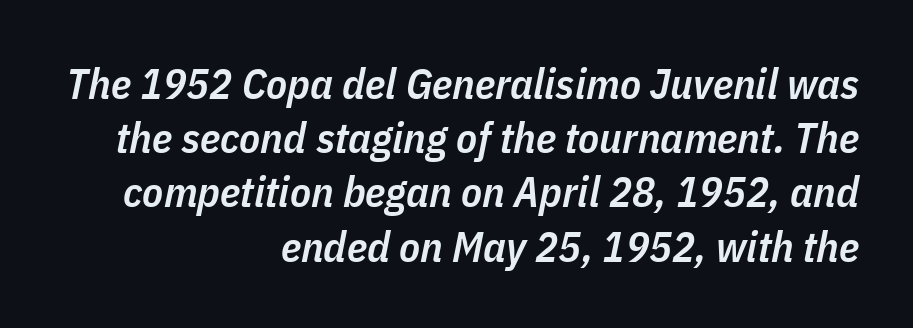
Strokes here are thickened, but only to semibold level. Leading: standard. The string is rendered with underlining switched off. The passage shown is typed in a proportional face where columns would drift. Characters follow at the spacing the type designer built in. The lines in this sample share a right terminus and differ only in where they begin.
